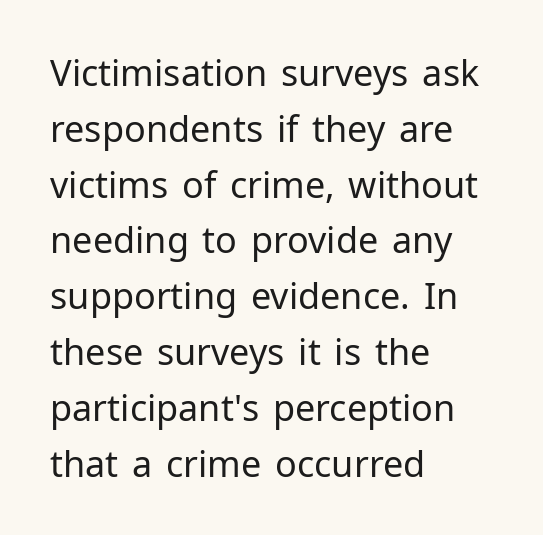
Each row of text sits above clean, open space. Vertically, the passage feels balanced, rows spaced as you'd expect. The letters carry no serifs — their stems end cleanly without finishing strokes. Left-aligned paragraph, ragged on the right. The specimen reads as upright at a glance.
